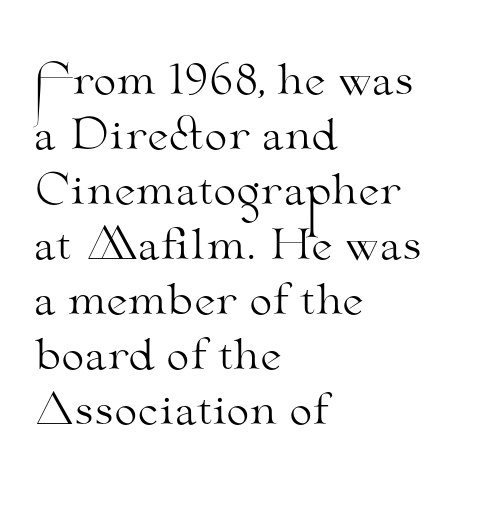
This block has exactly the height ordinary leading produces. You can tell it's not italic because the verticals are truly vertical. Quick note: underline off. Note the varied advance widths — an 'i' is clearly narrower than an 'm'.
